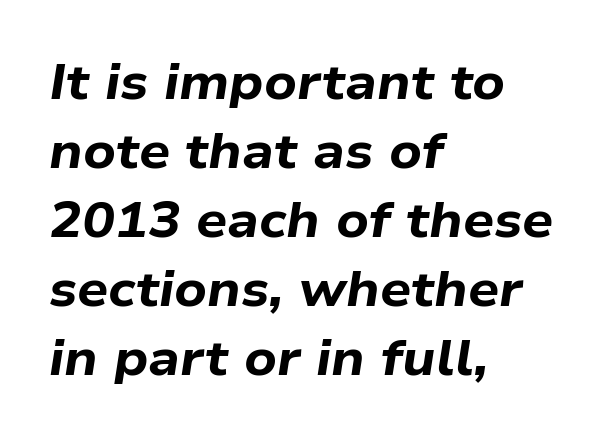
Q: Is the text bold? A: Yes.
Q: Is the text italic (slanted)? A: Yes, it leans right by about 9 degrees.
Q: Is the text underlined? A: No.
Q: How is the paragraph aligned? A: Left-aligned.
Q: Is the spacing between letters normal or unusually wide? A: Normal.
Q: Is the spacing between lines tight, normal or loose? A: Normal.
Q: Width (condensed, normal, or wide)? A: Wide.
Q: Stroke contrast? A: Low.
Q: x-height? A: Medium.
Q: Monospaced? A: No.
